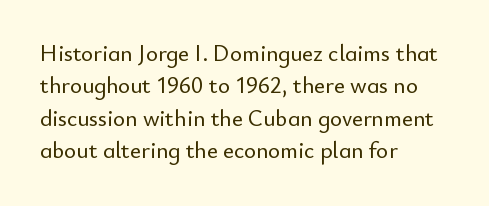
Rule under the text: the space is simply empty. Glyph-to-glyph distance matches everyday printed text. This block has exactly the height ordinary leading produces. Every character sits straight up, as roman type does. Teacher's note: observe the even left margin — that is flush-left alignment.
